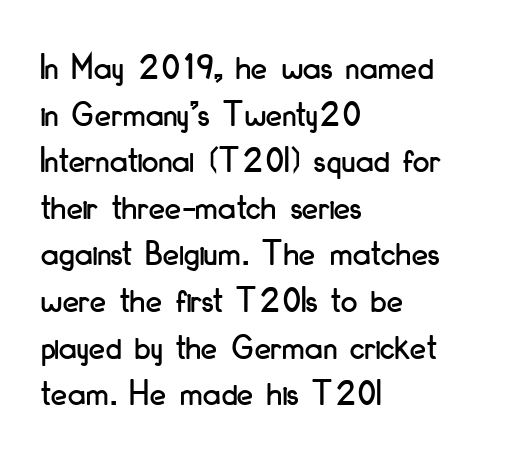
The image shows 37 px condensed sans-serif type, upright; set left-aligned, normal line spacing (1.26x), normal letter spacing, not underlined; low stroke contrast and a small x-height.
